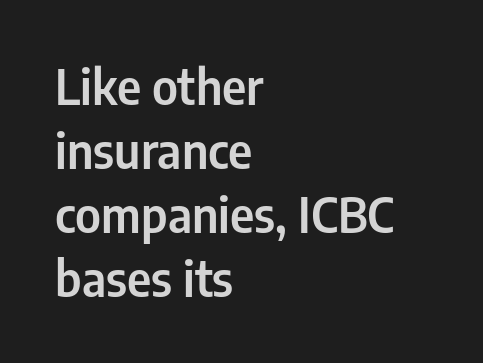
The image shows 48 px condensed sans-serif type, upright; set left-aligned, normal line spacing (1.33x), normal letter spacing, not underlined; low stroke contrast and a medium x-height.
